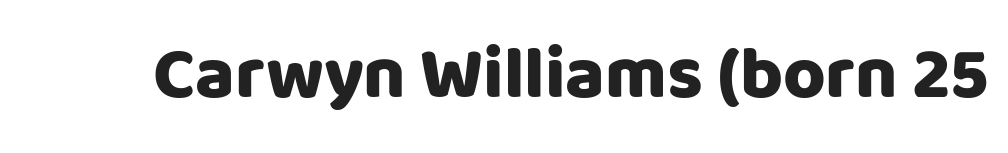
Q: Is the text italic (slanted)? A: No, it is upright.
Q: Is the typeface a serif or a sans-serif typeface? A: Sans-serif.
Q: Is the text underlined? A: No.
Q: Is the spacing between letters normal or unusually wide? A: Normal.
Q: Width (condensed, normal, or wide)? A: Normal.
Q: Stroke contrast? A: Low.
Q: x-height? A: Large.
Q: Monospaced? A: No.
